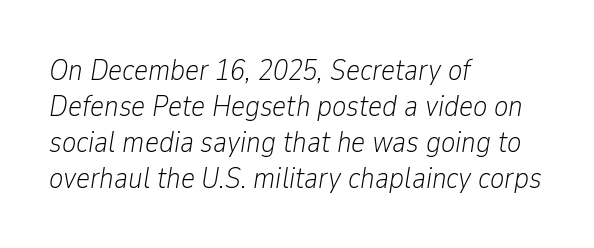
The image shows 30 px light, condensed type, italic (leaning right); set left-aligned, line spacing 1.2x, normal letter spacing, not underlined; low stroke contrast and a medium x-height.
